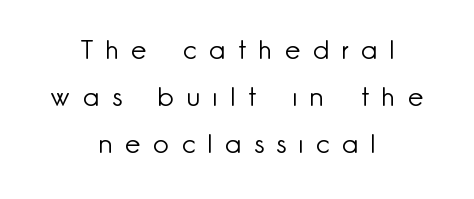
{"italic": "no", "bold": "no", "underline": "no", "align": "center", "line_spacing_ratio": 1.75, "letter_spacing": "wide", "letter_spacing_em": 0.48, "glyph_px": 27}
